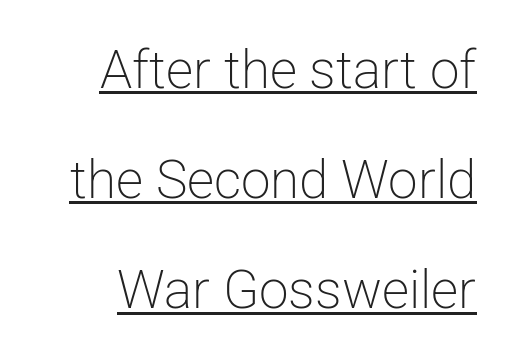
{"serif": "no", "italic": "no", "bold": "no", "weight": "light", "width": "normal", "stroke_contrast": "low", "x_height": "medium", "monospaced": "no", "underline": "yes", "line_spacing": "loose", "line_spacing_ratio": 2.08, "letter_spacing": "normal", "letter_spacing_em": 0.0, "glyph_px": 53}
